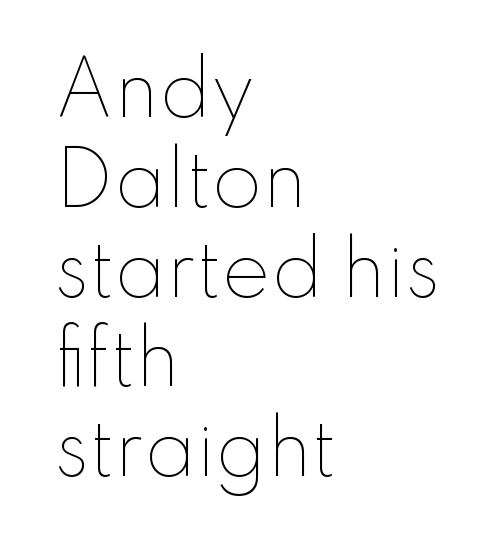
The lettering stays uniformly vertical, giving the passage a roman look. Nobody touched the tracking dial on this one. The letters advance in unequal steps, a hallmark of proportional type. Every row of glyphs begins at an identical x-position on the left. Lines of text with bare space underneath. Letters have the restrained weight of plain body copy at most.
